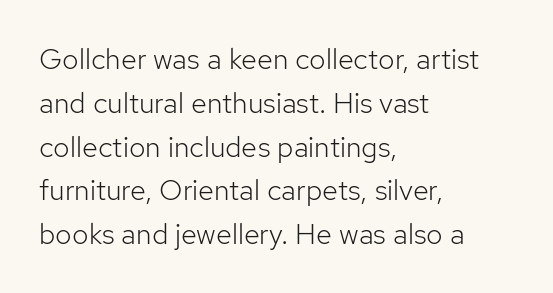
{"serif": "no", "italic": "no", "bold": "no", "weight": "light", "width": "normal", "stroke_contrast": "low", "x_height": "medium", "monospaced": "no", "underline": "no", "align": "left", "line_spacing": "normal", "line_spacing_ratio": 1.51, "letter_spacing": "normal", "letter_spacing_em": 0.0, "glyph_px": 29}
